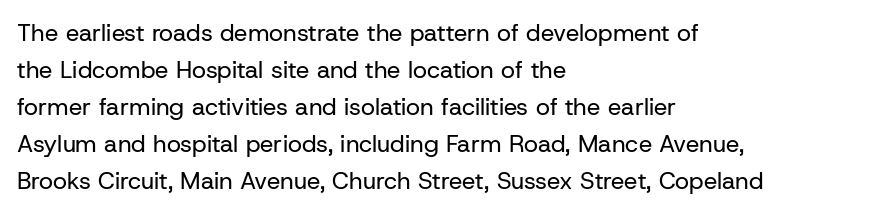
Vertical strokes here are truly vertical. Every row of glyphs begins at an identical x-position on the left. Between one letter and the next there's only the usual sliver of space. Only glyphs here, with clear space below each row.
